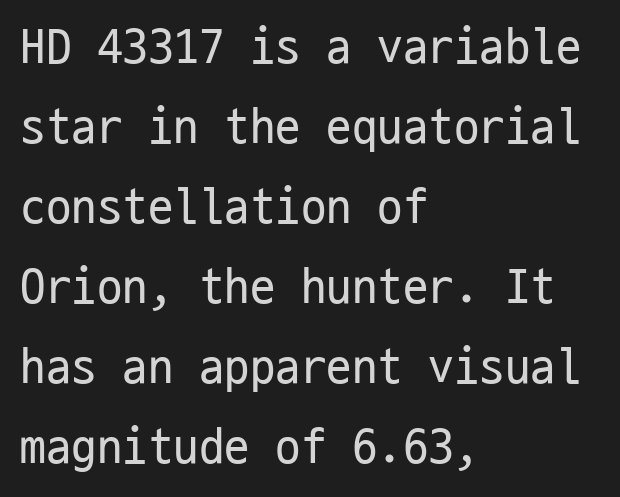
{"serif": "no", "italic": "no", "bold": "no", "weight": "regular", "width": "condensed", "stroke_contrast": "low", "x_height": "medium", "monospaced": "yes", "underline": "no", "align": "left", "line_spacing": "normal", "line_spacing_ratio": 1.57, "letter_spacing": "normal", "letter_spacing_em": 0.0, "glyph_px": 51}
